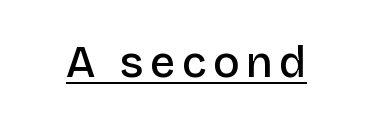
The image shows 44 px semibold sans-serif type, upright; set underlined; low stroke contrast and a large x-height.
